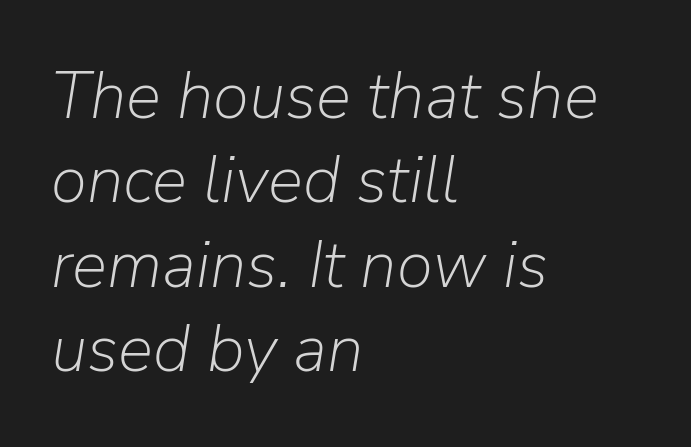
Q: Is the text bold? A: No.
Q: Is the text italic (slanted)? A: Yes, it leans right by about 9 degrees.
Q: Is the text underlined? A: No.
Q: How is the paragraph aligned? A: Left-aligned.
Q: Is the spacing between letters normal or unusually wide? A: Normal.
Q: Is the spacing between lines tight, normal or loose? A: Normal.
Q: Width (condensed, normal, or wide)? A: Normal.
Q: Stroke contrast? A: Low.
Q: x-height? A: Medium.
Q: Monospaced? A: No.
